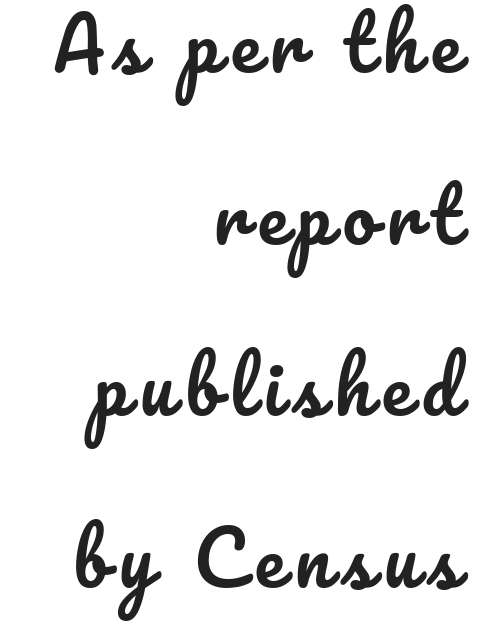
{"width": "normal", "stroke_contrast": "low", "x_height": "small", "monospaced": "no", "underline": "no", "align": "right", "line_spacing": "loose", "line_spacing_ratio": 2.32, "glyph_px": 74}
